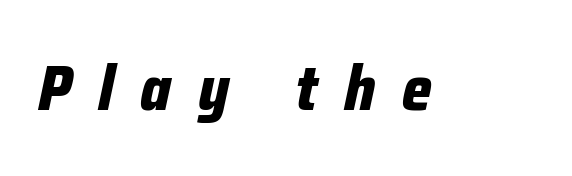
{"italic": "yes", "lean": "right", "slant_degrees": 12, "bold": "yes", "weight": "bold", "width": "condensed", "stroke_contrast": "low", "x_height": "medium", "monospaced": "no", "underline": "no", "letter_spacing": "wide", "letter_spacing_em": 0.42, "glyph_px": 63}
